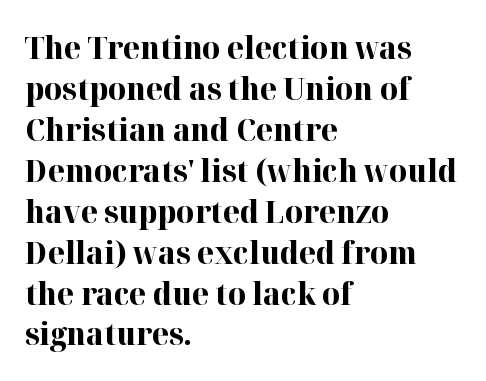
Line beginnings align vertically; line endings do not. The zone under the glyphs is completely vacant. Spacing between characters is what you'd get straight out of the box. The glyphs have the mass of a bold cut. Horizontal bands of white between lines are of average thickness. The rendering uses natural spacing where letterforms have individual widths.
